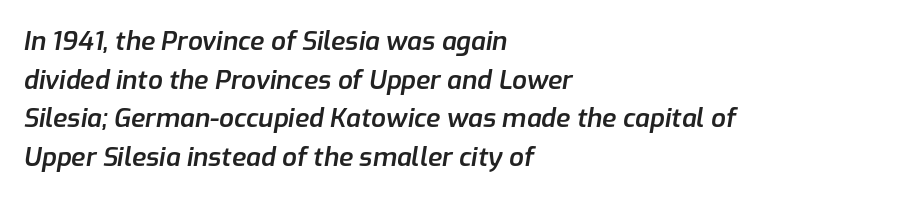
{"italic": "yes", "lean": "right", "slant_degrees": 9, "bold": "semi", "underline": "no", "align": "left", "line_spacing": "normal", "line_spacing_ratio": 1.49, "letter_spacing": "normal", "letter_spacing_em": 0.0, "glyph_px": 26}
